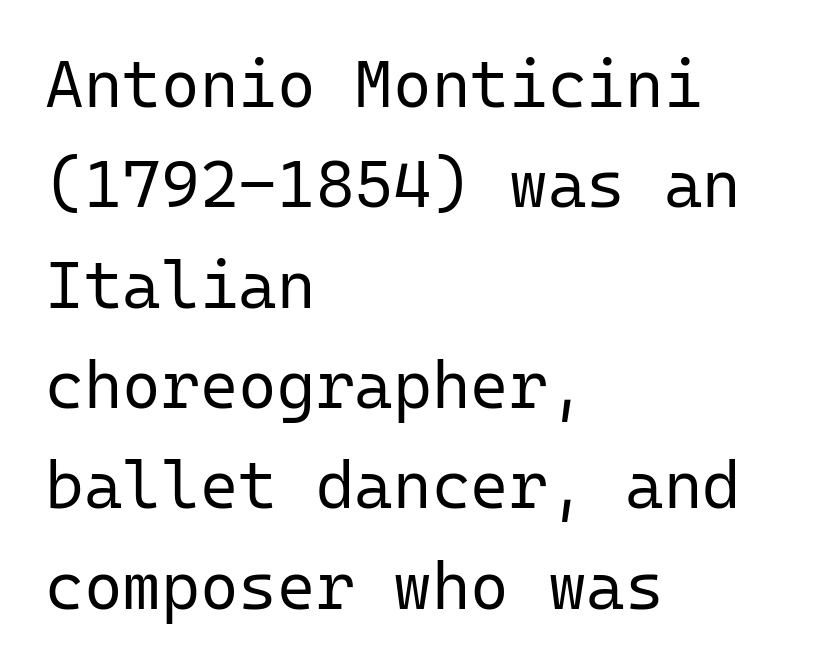
The image shows 66 px regular-weight sans-serif type, upright, monospaced; set left-aligned, normal line spacing (1.52x), normal letter spacing, not underlined; low stroke contrast and a medium x-height.
